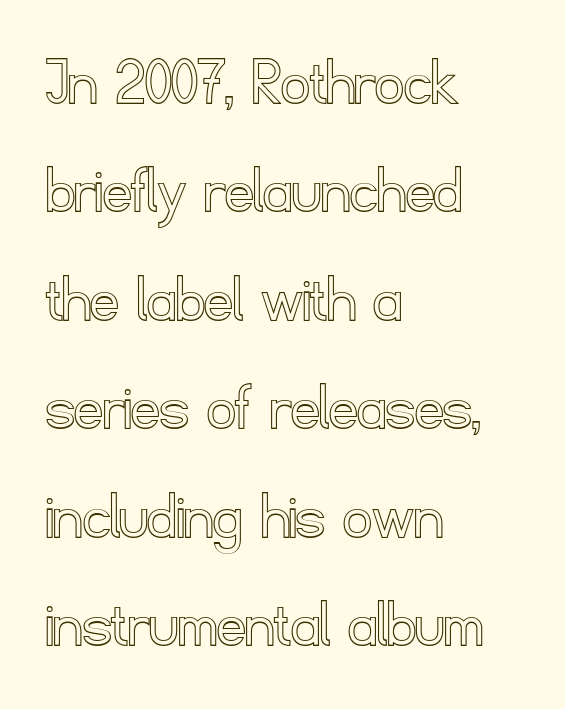
The image shows 70 px text type, upright; set left-aligned, normal line spacing (1.55x), normal letter spacing, not underlined; a small x-height.
